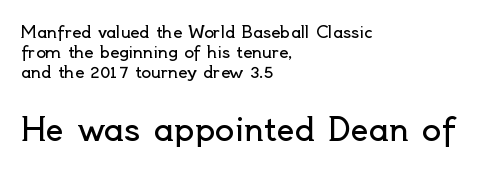
{"serif": "no", "italic": "no", "bold": "no", "weight": "regular", "width": "normal", "x_height": "small", "monospaced": "no", "underline": "no", "align": "left", "line_spacing": "normal", "line_spacing_ratio": 1.26, "letter_spacing": "normal", "letter_spacing_em": 0.0, "larger_block": "second", "size_ratio": 2.0, "glyph_px": 32}
